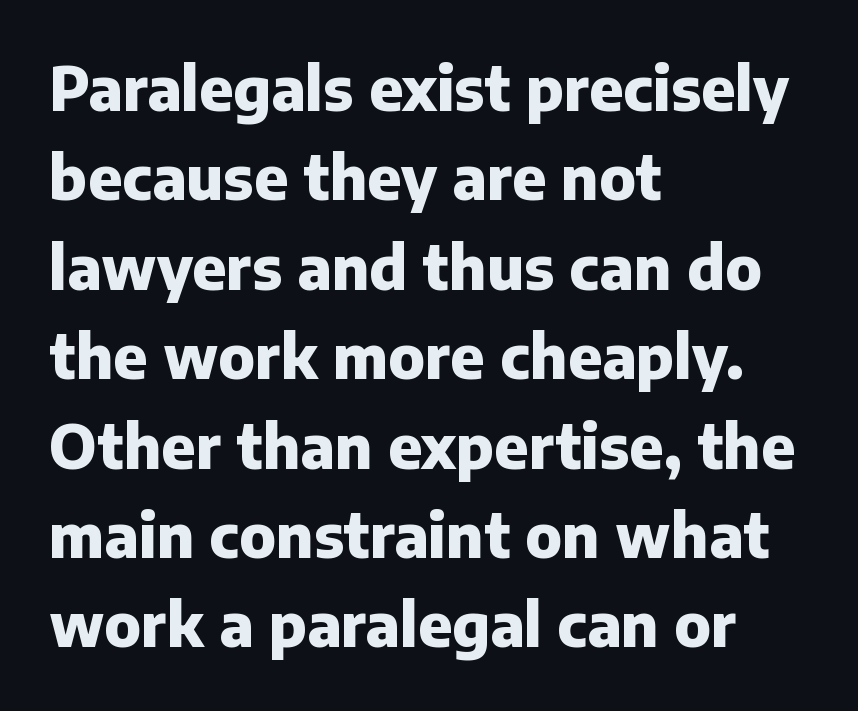
Letterform terminals end flat and unadorned throughout the passage. Descender tails drop into unmarked territory. A typesetter would call this proportional, since set widths differ per character. Pretty heavy lettering here — definitely bold. Observe the ordinary spacing: letters are neighbours, not strangers.
